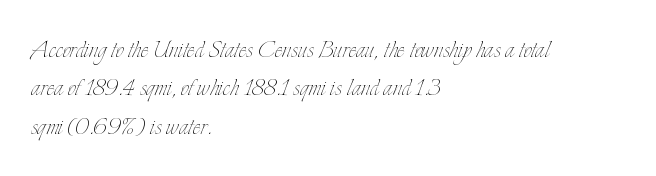
{"bold": "no", "weight": "thin", "width": "condensed", "stroke_contrast": "low", "x_height": "small", "monospaced": "no", "underline": "no", "align": "left", "line_spacing": "normal", "line_spacing_ratio": 1.28, "letter_spacing": "normal", "letter_spacing_em": 0.0, "glyph_px": 30}
